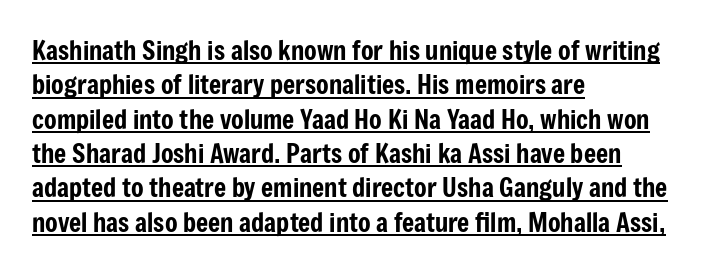
Characters follow at the spacing the type designer built in. The font's upright variant was chosen for this text. Short and long lines alike share a common starting point at left. Regarding leading, the lines here are spaced in the standard way. Check the space under the baseline: a stroke is drawn there.
